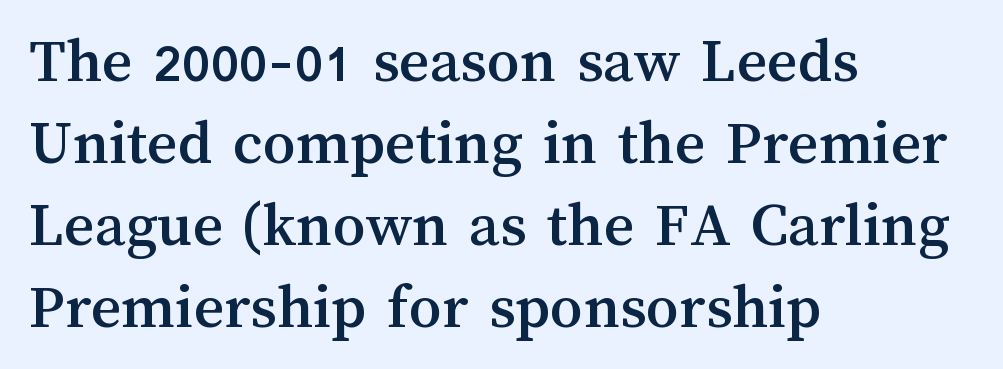
Q: Is the text italic (slanted)? A: No, it is upright.
Q: Is the text underlined? A: No.
Q: How is the paragraph aligned? A: Left-aligned.
Q: Is the spacing between letters normal or unusually wide? A: Normal.
Q: Is the spacing between lines tight, normal or loose? A: Normal.
Q: Width (condensed, normal, or wide)? A: Normal.
Q: Stroke contrast? A: Medium.
Q: x-height? A: Medium.
Q: Monospaced? A: No.
